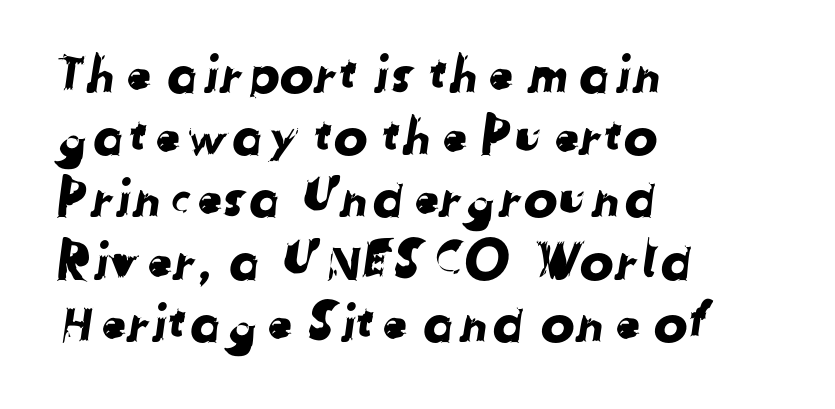
Q: Is the typeface a serif or a sans-serif typeface? A: Sans-serif.
Q: Is the text underlined? A: No.
Q: How is the paragraph aligned? A: Left-aligned.
Q: Is the spacing between letters normal or unusually wide? A: Normal.
Q: Width (condensed, normal, or wide)? A: Normal.
Q: Stroke contrast? A: Low.
Q: x-height? A: Medium.
Q: Monospaced? A: No.
